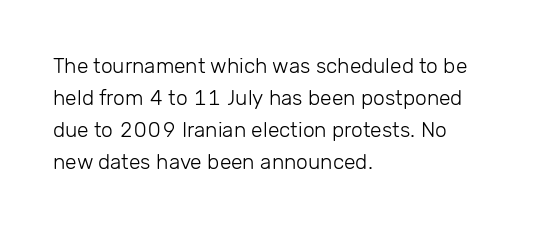
{"italic": "no", "bold": "no", "underline": "no", "align": "left", "line_spacing": "normal", "line_spacing_ratio": 1.53, "letter_spacing": "normal", "letter_spacing_em": 0.0, "glyph_px": 21}
